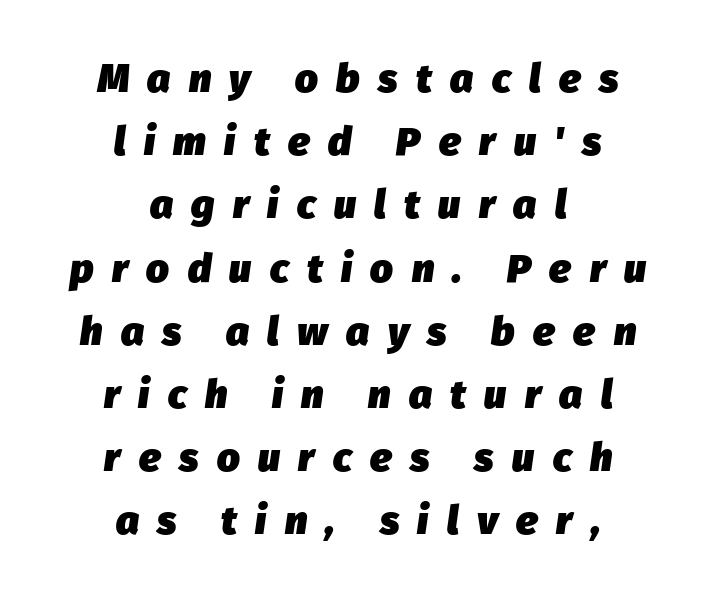
Q: Is the text bold? A: Yes.
Q: Is the text italic (slanted)? A: Yes, it leans right by about 8 degrees.
Q: Is the text underlined? A: No.
Q: How is the paragraph aligned? A: Centered.
Q: Is the spacing between letters normal or unusually wide? A: Unusually wide.
Q: Is the spacing between lines tight, normal or loose? A: Normal.
Q: Width (condensed, normal, or wide)? A: Normal.
Q: Stroke contrast? A: Low.
Q: x-height? A: Medium.
Q: Monospaced? A: No.
